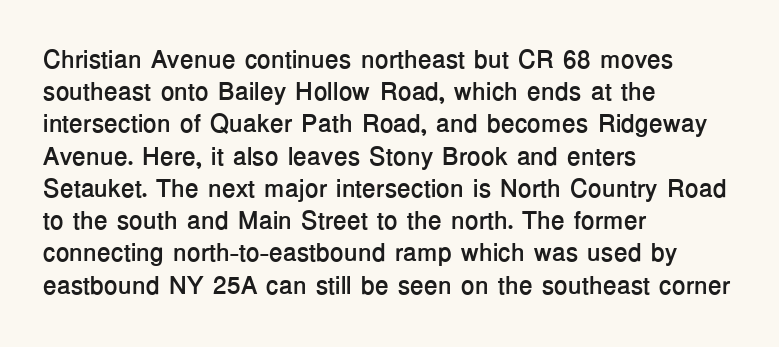
The image shows 25 px bold type, upright; set left-aligned, normal line spacing (1.29x), normal letter spacing, not underlined.
